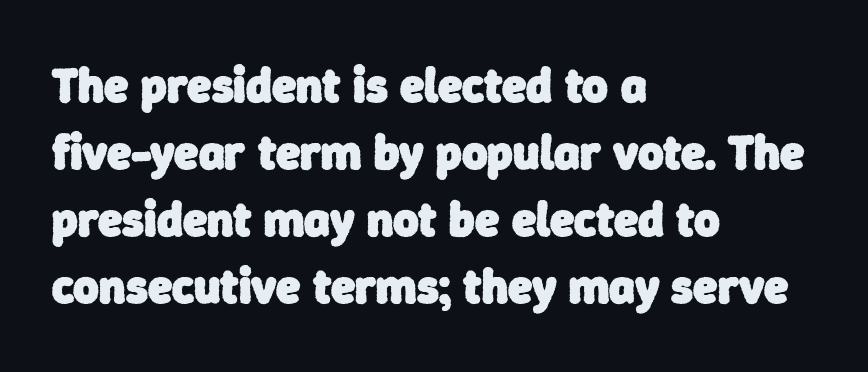
Q: Is the text bold? A: Yes.
Q: Is the typeface a serif or a sans-serif typeface? A: Sans-serif.
Q: Is the text underlined? A: No.
Q: How is the paragraph aligned? A: Left-aligned.
Q: Is the spacing between letters normal or unusually wide? A: Normal.
Q: Is the spacing between lines tight, normal or loose? A: Normal.
Q: Width (condensed, normal, or wide)? A: Normal.
Q: Stroke contrast? A: Low.
Q: x-height? A: Medium.
Q: Monospaced? A: No.
